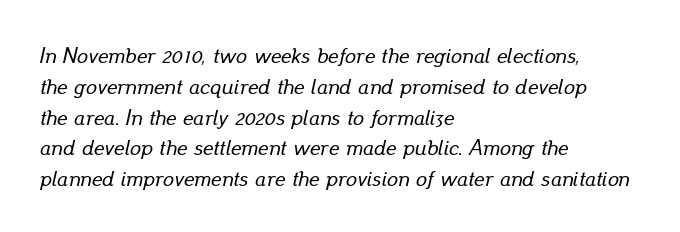
The image shows 22 px text type, italic (leaning right); set left-aligned, normal line spacing (1.4x), normal letter spacing, not underlined.
